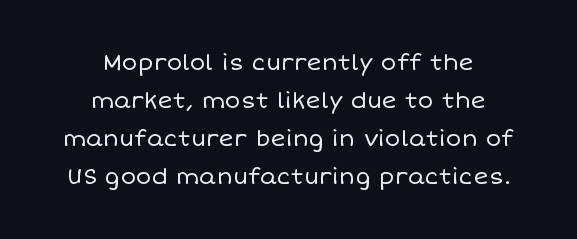
{"italic": "no", "bold": "no", "underline": "no", "align": "center", "line_spacing": "normal", "line_spacing_ratio": 1.65, "letter_spacing": "normal", "letter_spacing_em": 0.0, "glyph_px": 23}
